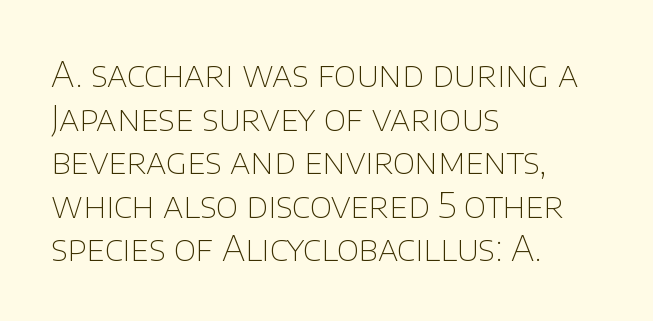
The image shows 34 px thin sans-serif type, upright; set left-aligned, normal line spacing (1.28x), normal letter spacing, not underlined; low stroke contrast and a large x-height.
